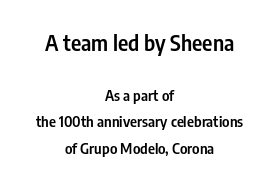
{"italic": "no", "bold": "semi", "underline": "no", "align": "center", "line_spacing_ratio": 1.77, "letter_spacing": "normal", "letter_spacing_em": 0.0, "larger_block": "first", "size_ratio": 1.47, "glyph_px": 22}
